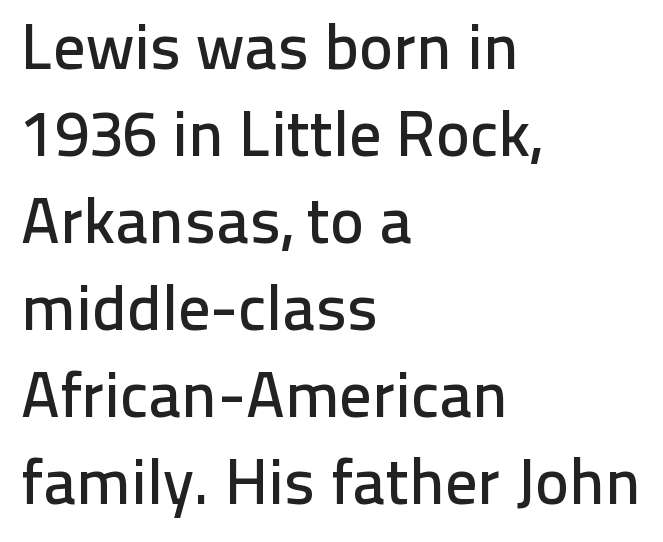
This rendering features lettering with no underline. Leading: standard. Classification — sans serif. The specimen reads as upright at a glance.
